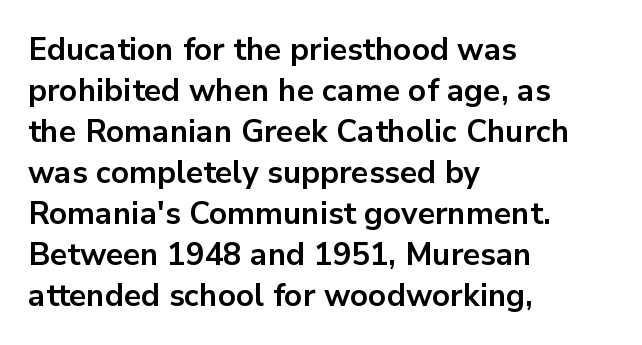
Q: Is the text bold? A: Yes.
Q: Is the text italic (slanted)? A: No, it is upright.
Q: Is the typeface a serif or a sans-serif typeface? A: Sans-serif.
Q: Is the text underlined? A: No.
Q: How is the paragraph aligned? A: Left-aligned.
Q: Is the spacing between letters normal or unusually wide? A: Normal.
Q: Is the spacing between lines tight, normal or loose? A: Normal.
Q: Width (condensed, normal, or wide)? A: Normal.
Q: Stroke contrast? A: Low.
Q: x-height? A: Medium.
Q: Monospaced? A: No.
